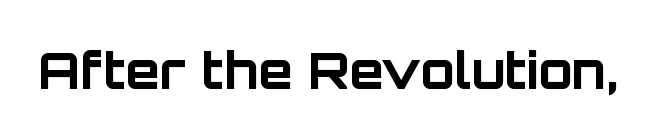
Q: Is the text bold? A: Yes.
Q: Is the text italic (slanted)? A: No, it is upright.
Q: Is the typeface a serif or a sans-serif typeface? A: Sans-serif.
Q: Is the text underlined? A: No.
Q: Is the spacing between letters normal or unusually wide? A: Normal.
Q: Width (condensed, normal, or wide)? A: Normal.
Q: Stroke contrast? A: Low.
Q: x-height? A: Large.
Q: Monospaced? A: No.
